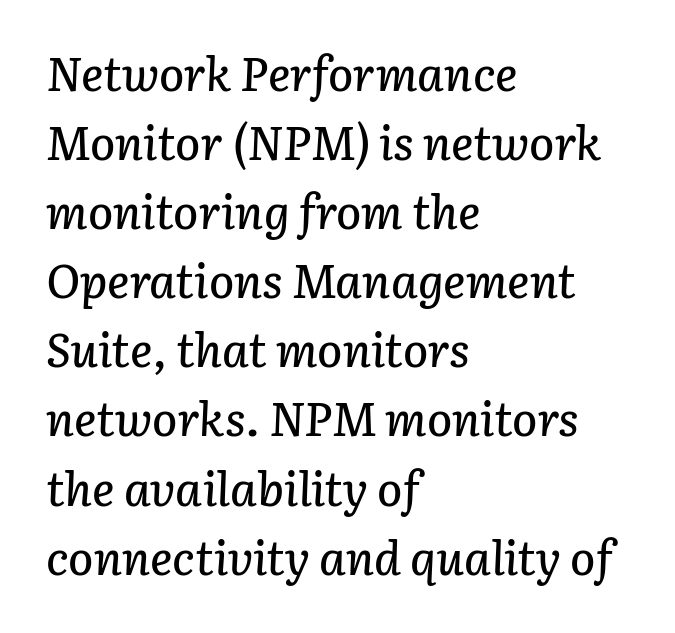
Leading: standard. The string is rendered with underlining switched off. If you drew a line through each stem, it would be angled. Each word holds together tightly as a unit, with standard inter-letter gaps.
